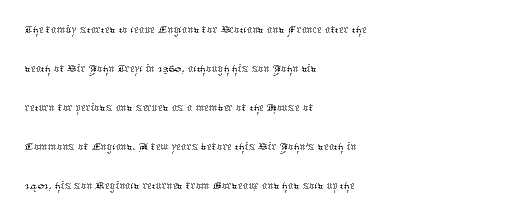
{"italic": "no", "bold": "no", "underline": "no", "align": "left", "line_spacing": "normal", "line_spacing_ratio": 1.44, "letter_spacing": "normal", "letter_spacing_em": 0.0, "glyph_px": 27}
